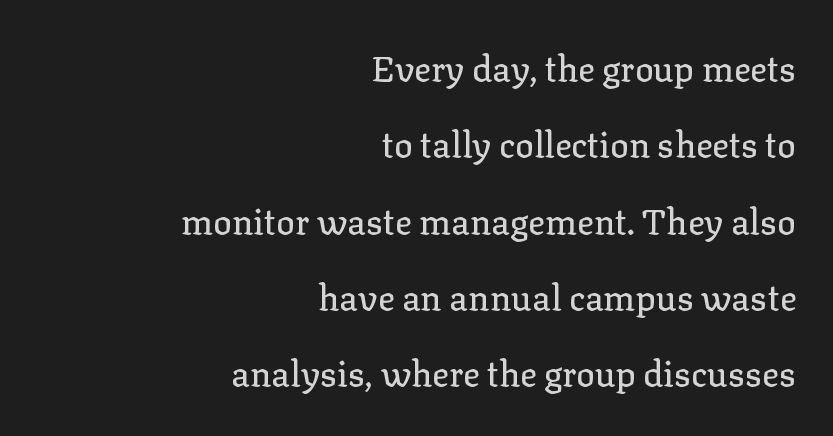
The image shows 35 px serif type, upright; set right-aligned, loose line spacing (2.18x), normal letter spacing, not underlined; low stroke contrast and a medium x-height.
